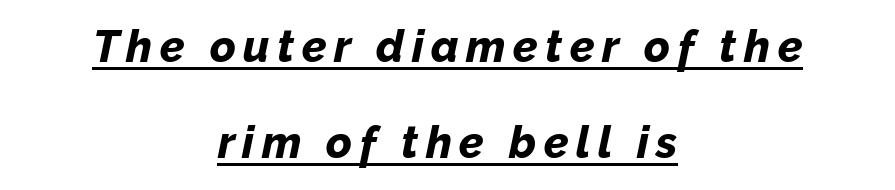
Q: Is the text bold? A: Yes.
Q: Is the text italic (slanted)? A: Yes, it leans right by about 12 degrees.
Q: Is the text underlined? A: Yes.
Q: How is the paragraph aligned? A: Centered.
Q: Is the spacing between lines tight, normal or loose? A: Loose.
Q: Width (condensed, normal, or wide)? A: Normal.
Q: Stroke contrast? A: Low.
Q: x-height? A: Medium.
Q: Monospaced? A: No.
